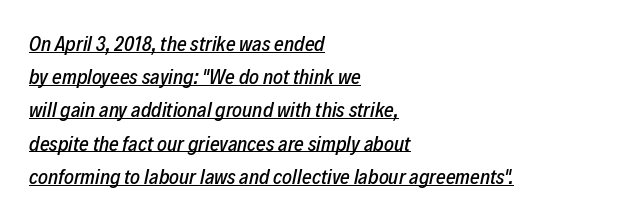
{"italic": "yes", "lean": "right", "slant_degrees": 12, "underline": "yes", "align": "left", "line_spacing": "normal", "line_spacing_ratio": 1.58, "letter_spacing": "normal", "letter_spacing_em": 0.0, "glyph_px": 21}
